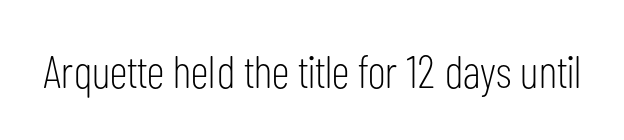
You can tell from the bare stems that sans-serif type was used. Stems here are at most as thick as an everyday book face. Italic: no, the glyphs are upright roman. Honestly, there is no underline to notice here at all.
